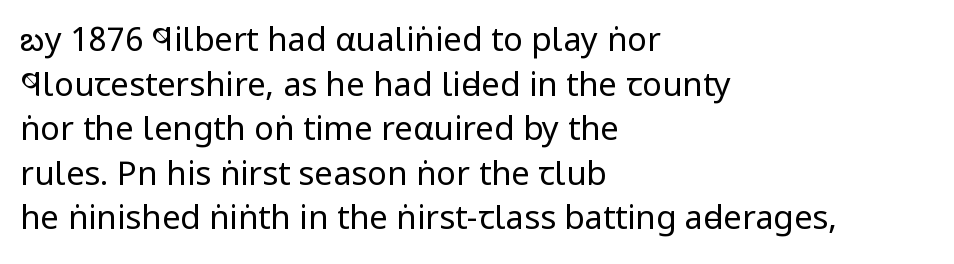
The image shows 33 px regular-weight, condensed sans-serif type, upright; set left-aligned, normal line spacing (1.35x), normal letter spacing, not underlined; low stroke contrast and a large x-height.
